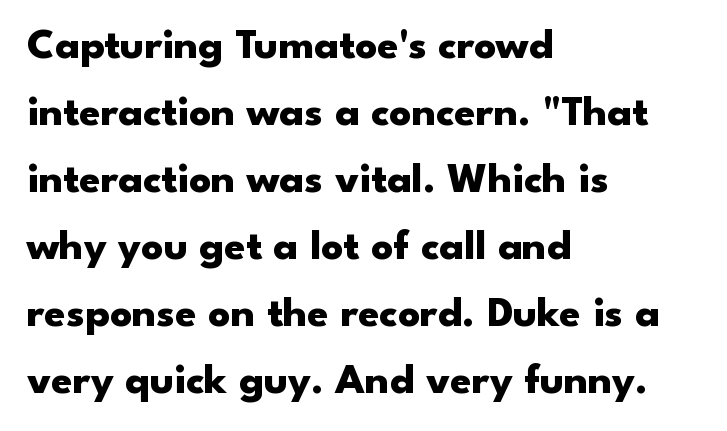
Q: Is the text bold? A: Yes.
Q: Is the text italic (slanted)? A: No, it is upright.
Q: Is the typeface a serif or a sans-serif typeface? A: Sans-serif.
Q: Is the text underlined? A: No.
Q: How is the paragraph aligned? A: Left-aligned.
Q: Is the spacing between letters normal or unusually wide? A: Normal.
Q: Is the spacing between lines tight, normal or loose? A: Normal.
Q: Width (condensed, normal, or wide)? A: Wide.
Q: Stroke contrast? A: Low.
Q: x-height? A: Small.
Q: Monospaced? A: No.
